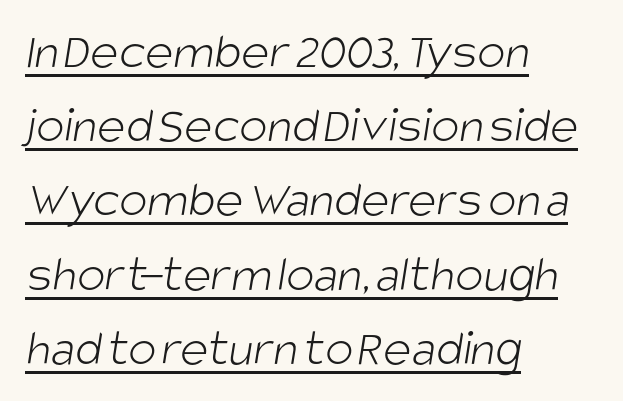
Q: Is the text bold? A: No.
Q: Is the typeface a serif or a sans-serif typeface? A: Sans-serif.
Q: Is the text underlined? A: Yes.
Q: How is the paragraph aligned? A: Left-aligned.
Q: Is the spacing between letters normal or unusually wide? A: Normal.
Q: Is the spacing between lines tight, normal or loose? A: Normal.
Q: Width (condensed, normal, or wide)? A: Condensed.
Q: Stroke contrast? A: Low.
Q: x-height? A: Large.
Q: Monospaced? A: No.
